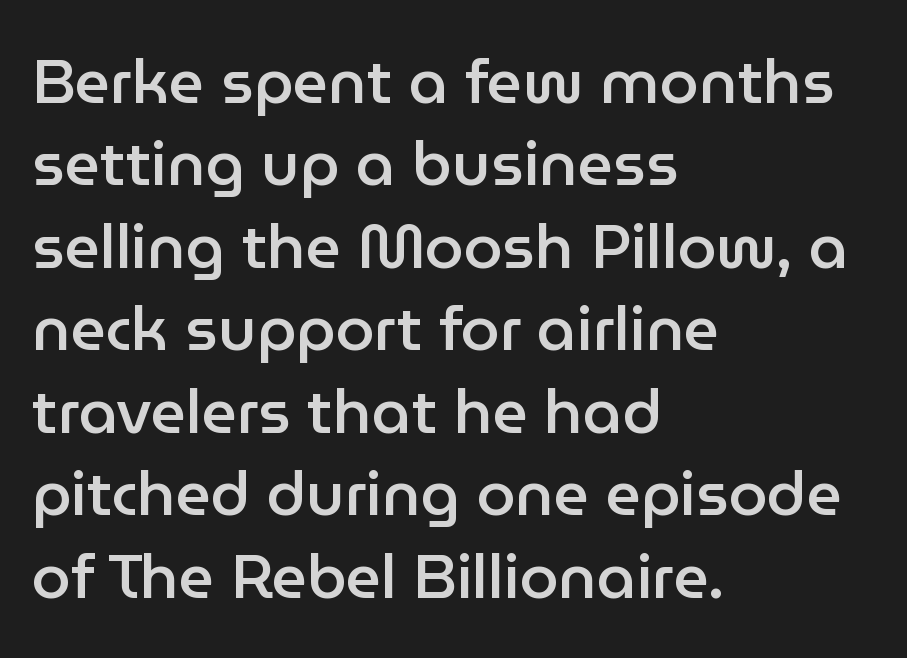
All the whitespace from short lines collects on the right. This block has exactly the height ordinary leading produces. Here the designer chose a conventional face with non-uniform glyph widths. In terms of posture, this sample is upright. Look at the stroke-to-counter ratio: somewhat heavy, a semibold. The line texture is even and compact thanks to regular tracking.
